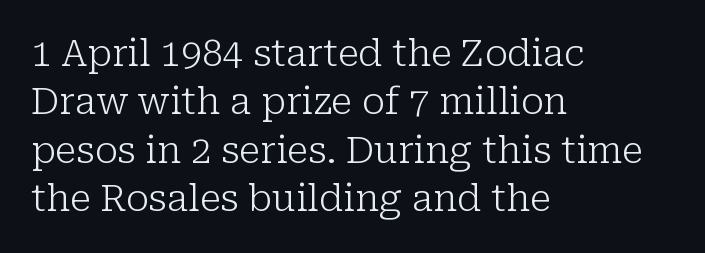
Q: Is the text bold? A: No.
Q: Is the text italic (slanted)? A: No, it is upright.
Q: Is the typeface a serif or a sans-serif typeface? A: Serif.
Q: Is the text underlined? A: No.
Q: How is the paragraph aligned? A: Left-aligned.
Q: Is the spacing between letters normal or unusually wide? A: Normal.
Q: Is the spacing between lines tight, normal or loose? A: Normal.
Q: Width (condensed, normal, or wide)? A: Normal.
Q: Stroke contrast? A: Low.
Q: x-height? A: Medium.
Q: Monospaced? A: No.
